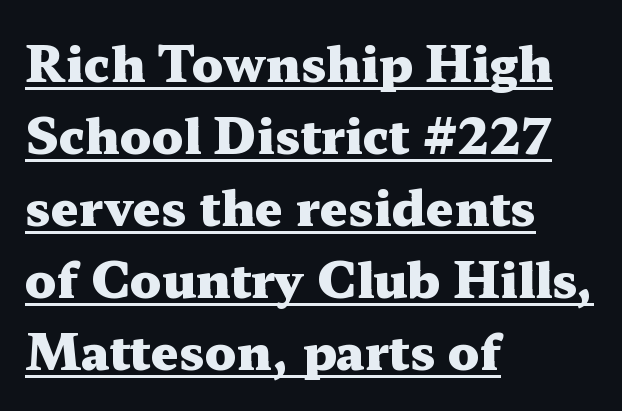
Q: Is the text bold? A: Yes.
Q: Is the text italic (slanted)? A: No, it is upright.
Q: Is the typeface a serif or a sans-serif typeface? A: Serif.
Q: Is the text underlined? A: Yes.
Q: How is the paragraph aligned? A: Left-aligned.
Q: Is the spacing between letters normal or unusually wide? A: Normal.
Q: Is the spacing between lines tight, normal or loose? A: Normal.
Q: Width (condensed, normal, or wide)? A: Wide.
Q: Stroke contrast? A: Medium.
Q: x-height? A: Medium.
Q: Monospaced? A: No.
